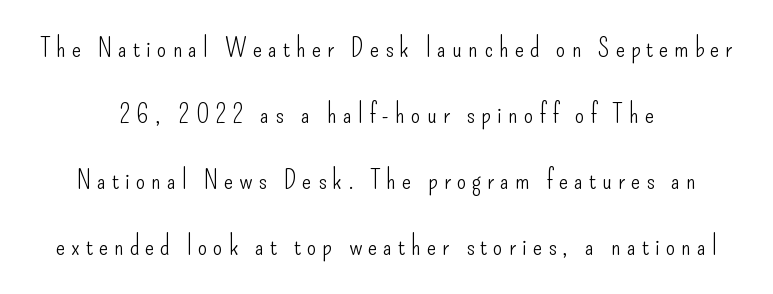
The image shows 27 px text type, upright; set centered, loose line spacing (2.44x), unusually wide letter spacing (+0.22 em), not underlined.
